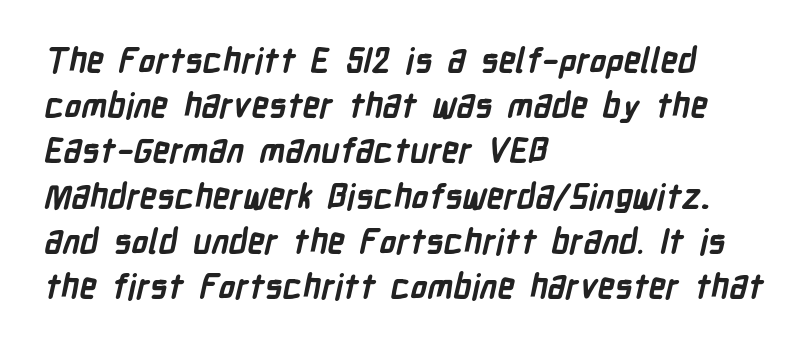
The image shows 34 px semibold, condensed sans-serif type; set left-aligned, normal line spacing (1.33x), normal letter spacing, not underlined; low stroke contrast and a medium x-height.
